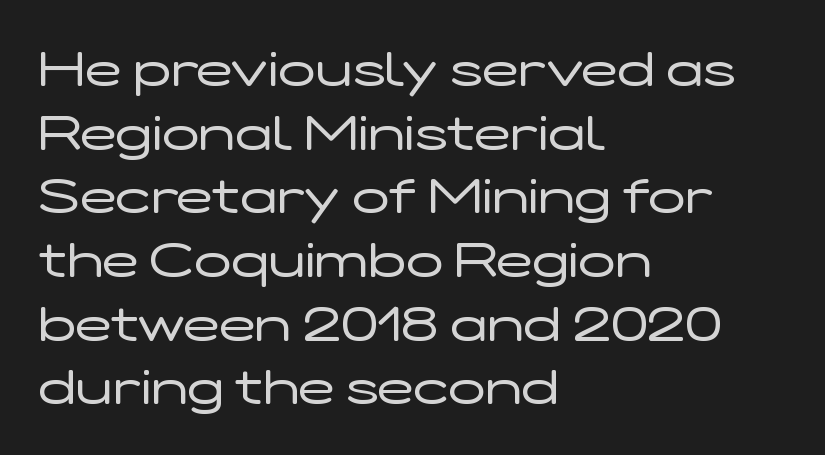
The image shows 49 px regular-weight, wide sans-serif type, upright; set left-aligned, normal line spacing (1.3x), normal letter spacing, not underlined; low stroke contrast and a medium x-height.
